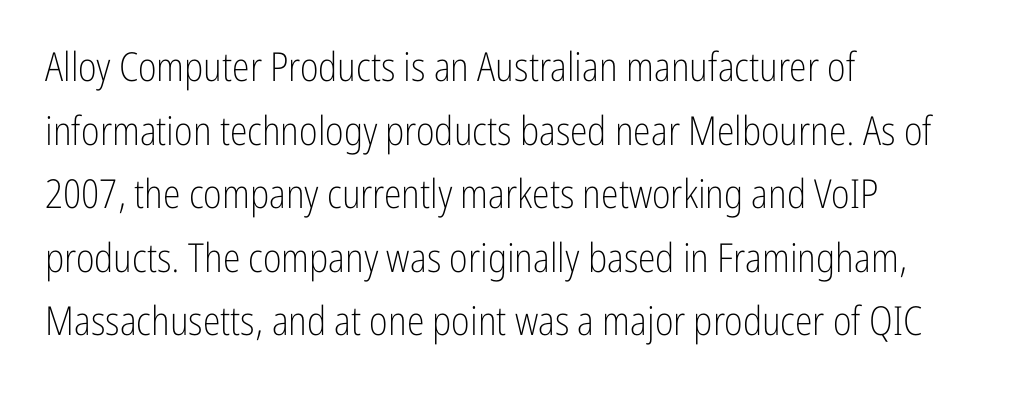
The image shows 40 px light, condensed sans-serif type, upright; set left-aligned, normal line spacing (1.59x), normal letter spacing, not underlined; low stroke contrast and a medium x-height.
